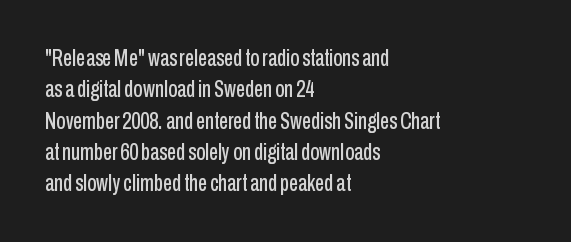
The image shows 23 px text type, upright; set left-aligned, normal line spacing (1.36x), normal letter spacing, not underlined.
